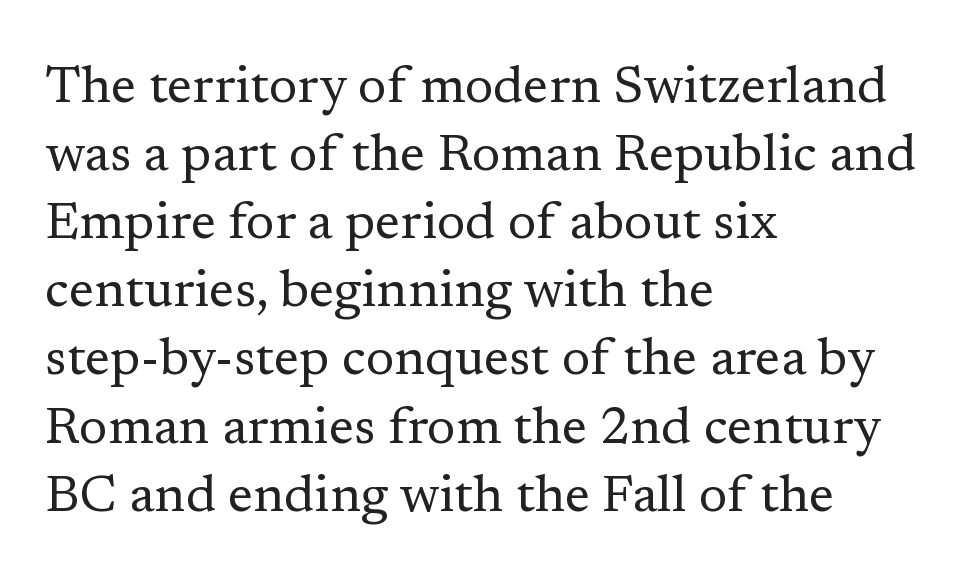
The words here are not underlined. Left-aligned paragraph, ragged on the right. The font is comparable to plain body text, perhaps lighter. Evenly set lines give the paragraph a standard silhouette. Posture: straight, roman, zero tilt.
